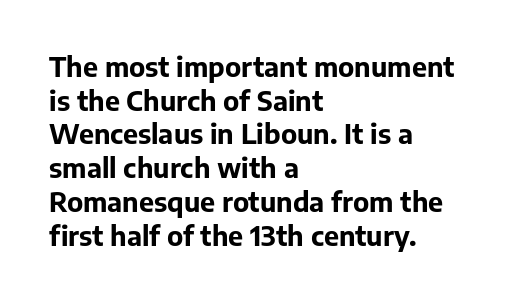
Its strokes are broad and dark, the hallmark of bold type. It's the straight-up-and-down kind of type. Regular leading. Caption: standard tracking, unaltered.
